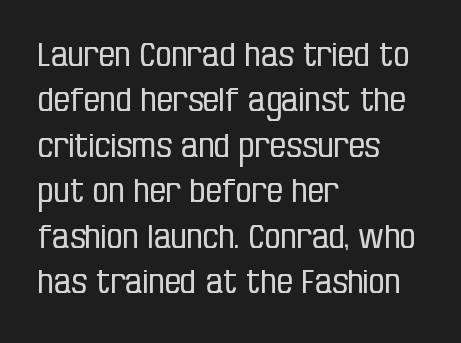
Q: Is the text bold? A: No.
Q: Is the text italic (slanted)? A: No, it is upright.
Q: Is the typeface a serif or a sans-serif typeface? A: Sans-serif.
Q: Is the text underlined? A: No.
Q: How is the paragraph aligned? A: Left-aligned.
Q: Is the spacing between letters normal or unusually wide? A: Normal.
Q: Is the spacing between lines tight, normal or loose? A: Normal.
Q: Width (condensed, normal, or wide)? A: Condensed.
Q: Stroke contrast? A: Low.
Q: x-height? A: Large.
Q: Monospaced? A: No.
